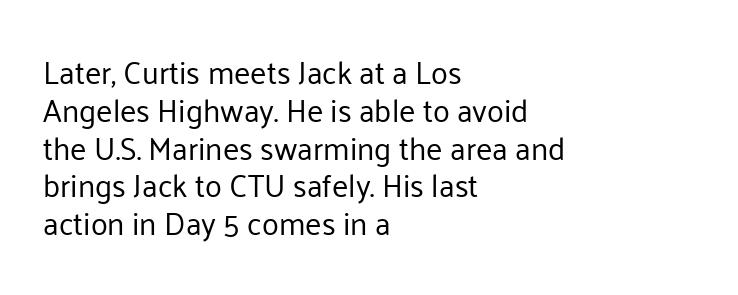
The image shows 31 px regular-weight sans-serif type, upright; set left-aligned, line spacing 1.22x, normal letter spacing, not underlined; low stroke contrast and a medium x-height.
